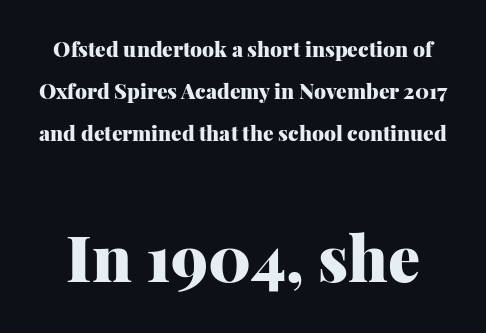
{"serif": "yes", "italic": "no", "bold": "yes", "weight": "heavy", "width": "normal", "stroke_contrast": "medium", "x_height": "medium", "monospaced": "no", "underline": "no", "line_spacing": "loose", "line_spacing_ratio": 2.01, "letter_spacing": "normal", "letter_spacing_em": 0.0, "larger_block": "second", "size_ratio": 3.05, "glyph_px": 64}
